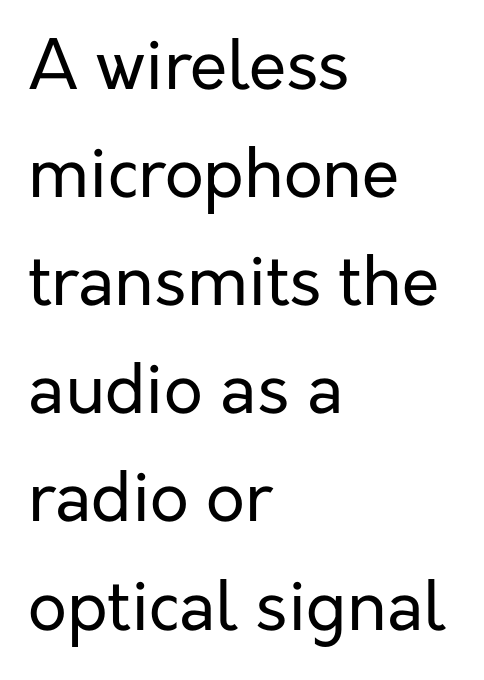
Q: Is the text bold? A: No.
Q: Is the text italic (slanted)? A: No, it is upright.
Q: Is the typeface a serif or a sans-serif typeface? A: Sans-serif.
Q: Is the text underlined? A: No.
Q: How is the paragraph aligned? A: Left-aligned.
Q: Is the spacing between letters normal or unusually wide? A: Normal.
Q: Is the spacing between lines tight, normal or loose? A: Normal.
Q: Width (condensed, normal, or wide)? A: Normal.
Q: Stroke contrast? A: Low.
Q: x-height? A: Medium.
Q: Monospaced? A: No.
